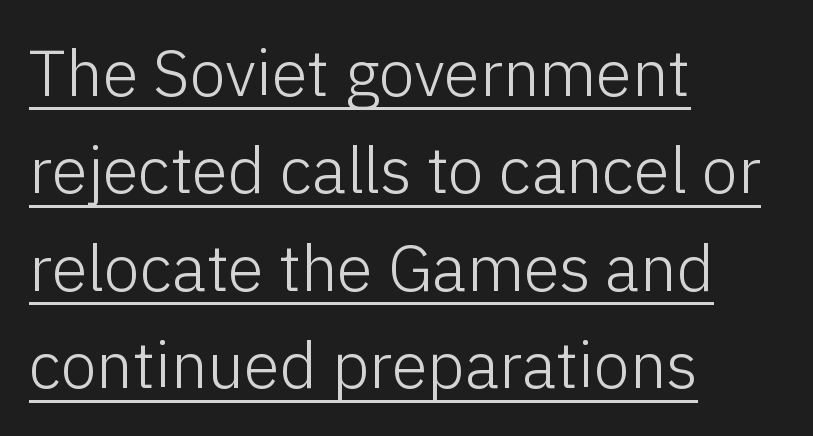
Q: Is the text bold? A: No.
Q: Is the text italic (slanted)? A: No, it is upright.
Q: Is the typeface a serif or a sans-serif typeface? A: Sans-serif.
Q: Is the text underlined? A: Yes.
Q: How is the paragraph aligned? A: Left-aligned.
Q: Is the spacing between letters normal or unusually wide? A: Normal.
Q: Is the spacing between lines tight, normal or loose? A: Normal.
Q: Width (condensed, normal, or wide)? A: Normal.
Q: Stroke contrast? A: Low.
Q: x-height? A: Medium.
Q: Monospaced? A: No.
